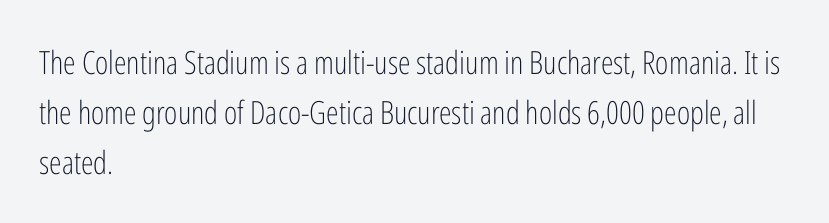
The glyphs in this specimen are sans serif. Is the letter spacing exaggerated? No — it looks like the ordinary default. Varying glyph widths throughout — classic text-font behaviour. Vertical strokes here are truly vertical.
